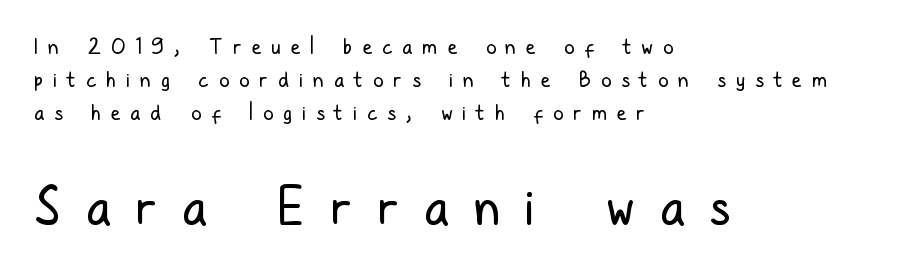
The image shows 52 px regular-weight, condensed sans-serif type, upright; set left-aligned, normal line spacing (1.58x), unusually wide letter spacing (+0.48 em), not underlined; the second (bottom) block is 2.48x larger; low stroke contrast and a medium x-height.
